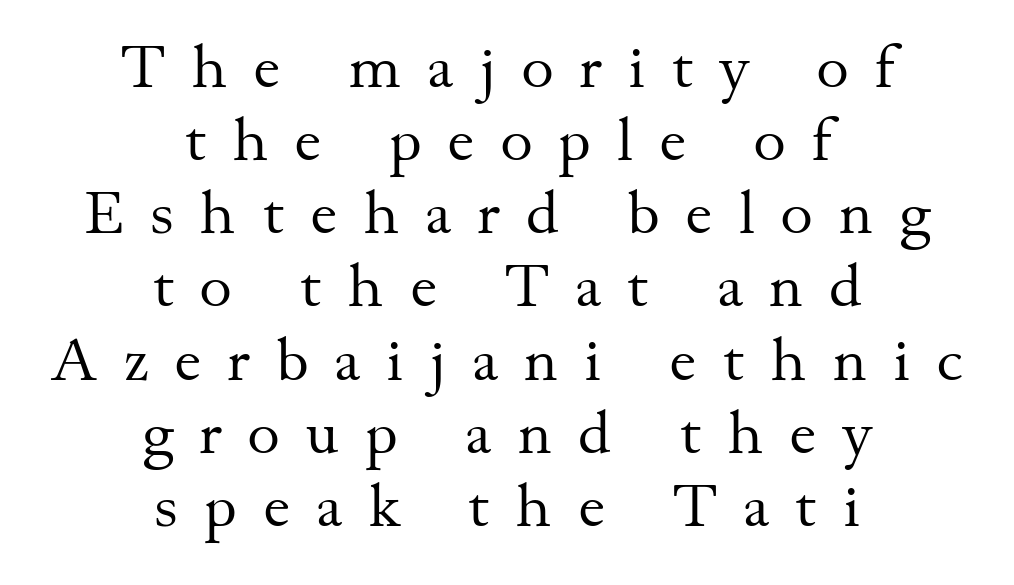
{"serif": "yes", "italic": "no", "bold": "no", "weight": "regular", "width": "normal", "stroke_contrast": "medium", "x_height": "small", "monospaced": "no", "underline": "no", "align": "center", "line_spacing_ratio": 1.18, "letter_spacing": "wide", "letter_spacing_em": 0.42, "glyph_px": 62}
